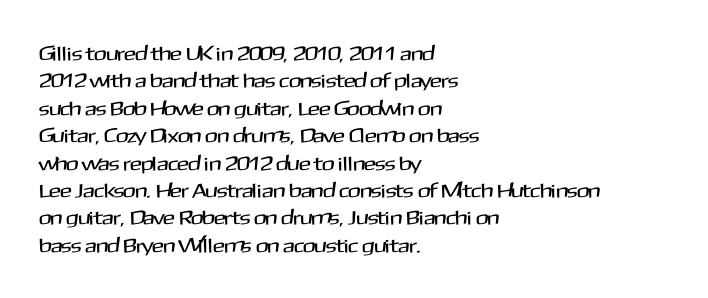
{"italic": "no", "underline": "no", "align": "left", "line_spacing": "normal", "line_spacing_ratio": 1.37, "letter_spacing": "normal", "letter_spacing_em": 0.0, "glyph_px": 20}
